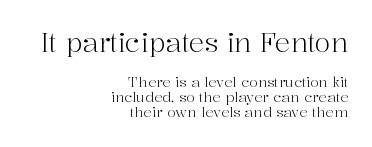
The image shows 26 px text type, upright; set right-aligned, tight line spacing (1.06x), normal letter spacing, not underlined; the first (top) block is 1.86x larger.
